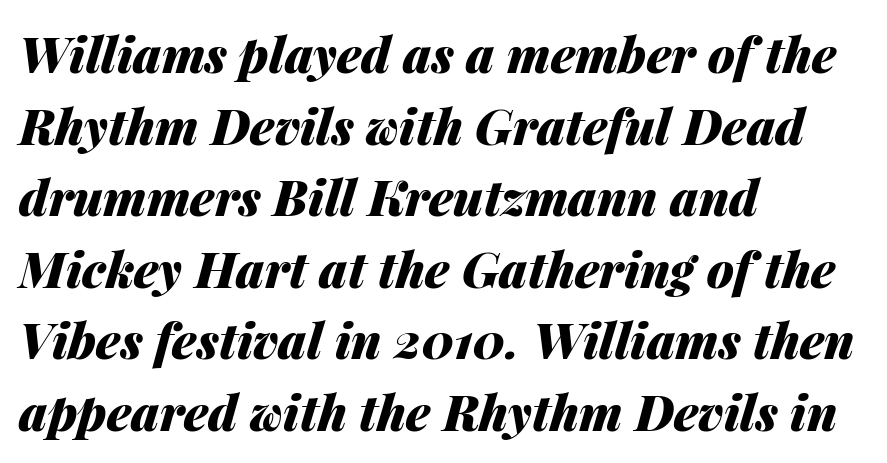
The image shows 49 px heavy type, italic (leaning right); set left-aligned, normal line spacing (1.46x), normal letter spacing, not underlined; medium stroke contrast and a medium x-height.
